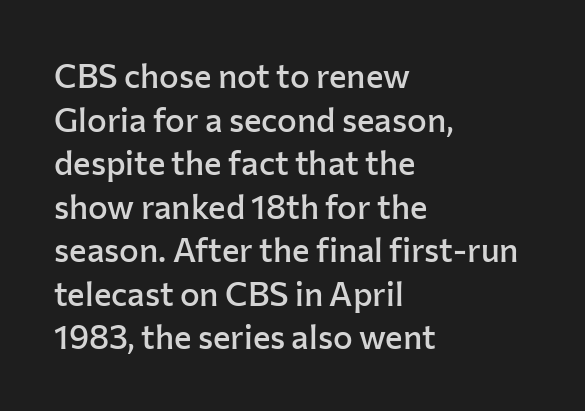
{"serif": "no", "italic": "no", "bold": "semi", "weight": "semibold", "width": "normal", "stroke_contrast": "low", "x_height": "medium", "monospaced": "no", "underline": "no", "align": "left", "line_spacing": "normal", "line_spacing_ratio": 1.32, "letter_spacing": "normal", "letter_spacing_em": 0.0, "glyph_px": 33}
